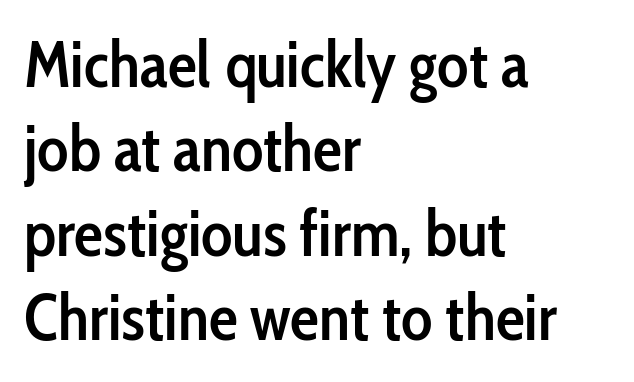
Q: Is the text bold? A: Semi-bold.
Q: Is the text italic (slanted)? A: No, it is upright.
Q: Is the typeface a serif or a sans-serif typeface? A: Sans-serif.
Q: Is the text underlined? A: No.
Q: How is the paragraph aligned? A: Left-aligned.
Q: Is the spacing between letters normal or unusually wide? A: Normal.
Q: Is the spacing between lines tight, normal or loose? A: Normal.
Q: Width (condensed, normal, or wide)? A: Condensed.
Q: Stroke contrast? A: Low.
Q: x-height? A: Medium.
Q: Monospaced? A: No.
